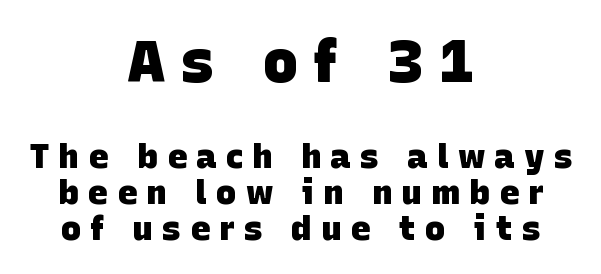
Plain, unruled lines of type. This layout puts the oversized block above and the modest block below. The passage shown is typeset with a sans-serif family. The face used here is proportionally spaced, like ordinary book or web type. The rendering inserts visible extra space after every character.
